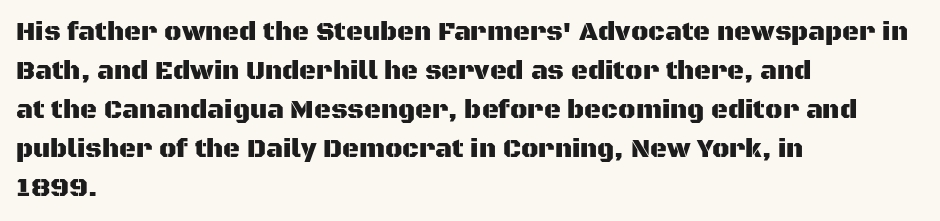
{"italic": "no", "underline": "no", "align": "left", "line_spacing": "normal", "line_spacing_ratio": 1.5, "letter_spacing": "normal", "letter_spacing_em": 0.0, "glyph_px": 26}
